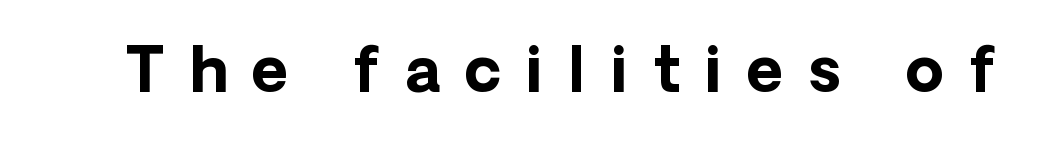
The image shows 62 px bold sans-serif type, upright; set unusually wide letter spacing (+0.4 em), not underlined; low stroke contrast and a medium x-height.
